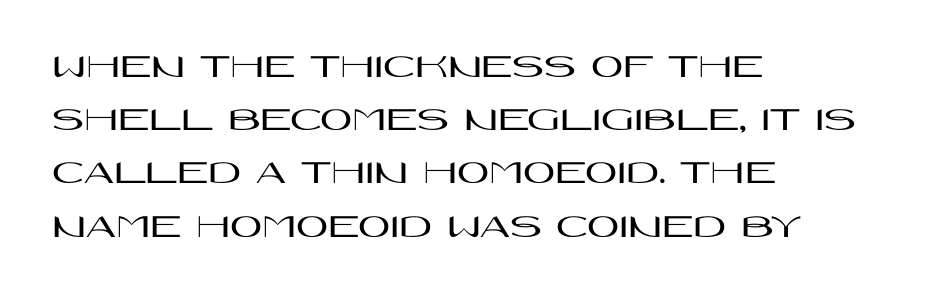
{"serif": "no", "italic": "no", "width": "wide", "stroke_contrast": "high", "x_height": "large", "monospaced": "no", "underline": "no", "align": "left", "line_spacing": "normal", "line_spacing_ratio": 1.52, "letter_spacing": "normal", "letter_spacing_em": 0.0, "glyph_px": 35}
